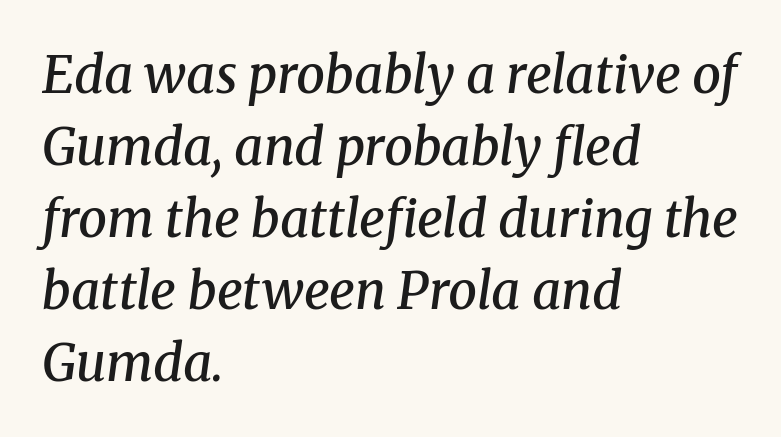
{"serif": "yes", "italic": "yes", "lean": "right", "slant_degrees": 8, "bold": "semi", "weight": "semibold", "width": "normal", "stroke_contrast": "medium", "x_height": "medium", "monospaced": "no", "underline": "no", "align": "left", "line_spacing": "normal", "line_spacing_ratio": 1.41, "letter_spacing": "normal", "letter_spacing_em": 0.0, "glyph_px": 51}
